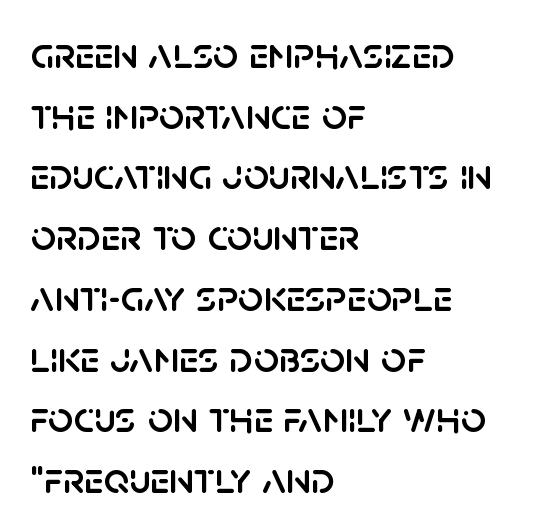
The image shows 44 px sans-serif type, upright; set left-aligned, normal line spacing (1.38x), normal letter spacing, not underlined; low stroke contrast and a large x-height.
